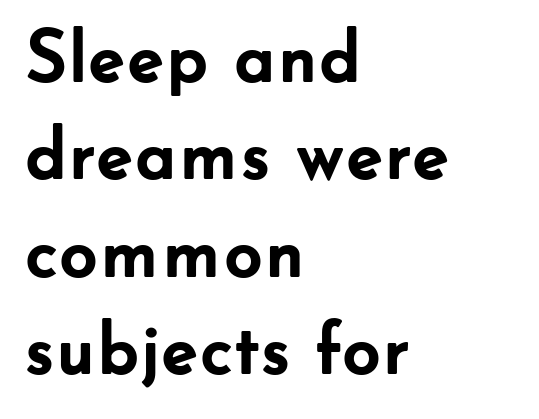
The image shows 75 px semibold sans-serif type, upright; set left-aligned, normal line spacing (1.3x), normal letter spacing, not underlined; low stroke contrast and a small x-height.
